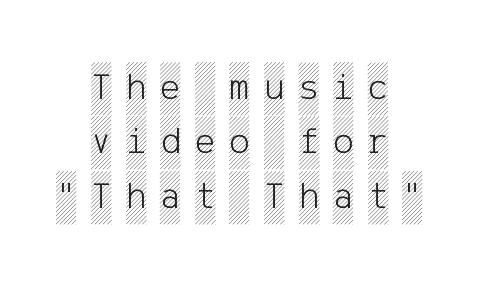
{"italic": "no", "width": "condensed", "x_height": "large", "underline": "no", "align": "center", "line_spacing": "normal", "line_spacing_ratio": 1.43, "letter_spacing": "wide", "letter_spacing_em": 0.38, "glyph_px": 38}
